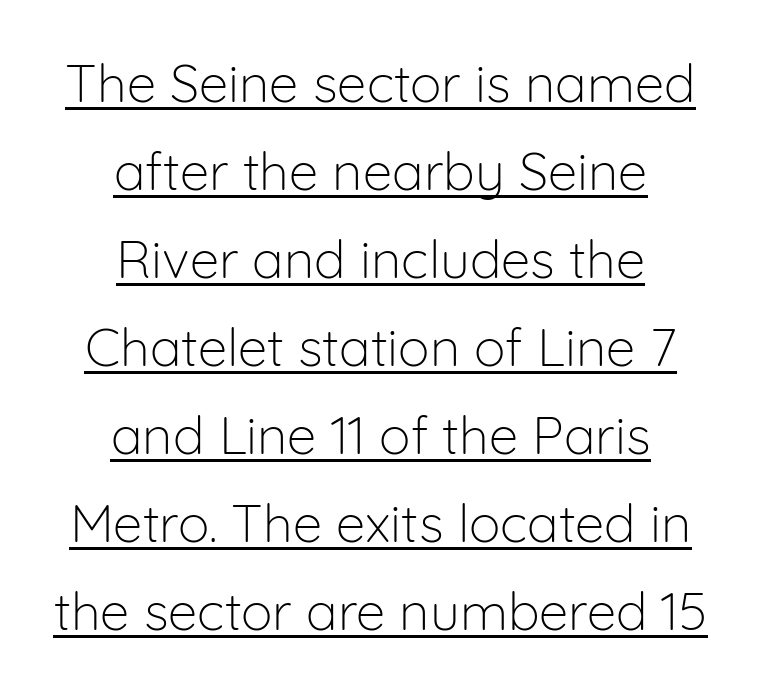
{"serif": "no", "italic": "no", "bold": "no", "weight": "light", "width": "normal", "stroke_contrast": "low", "x_height": "medium", "monospaced": "no", "underline": "yes", "align": "center", "line_spacing": "normal", "line_spacing_ratio": 1.66, "letter_spacing": "normal", "letter_spacing_em": 0.0, "glyph_px": 53}
